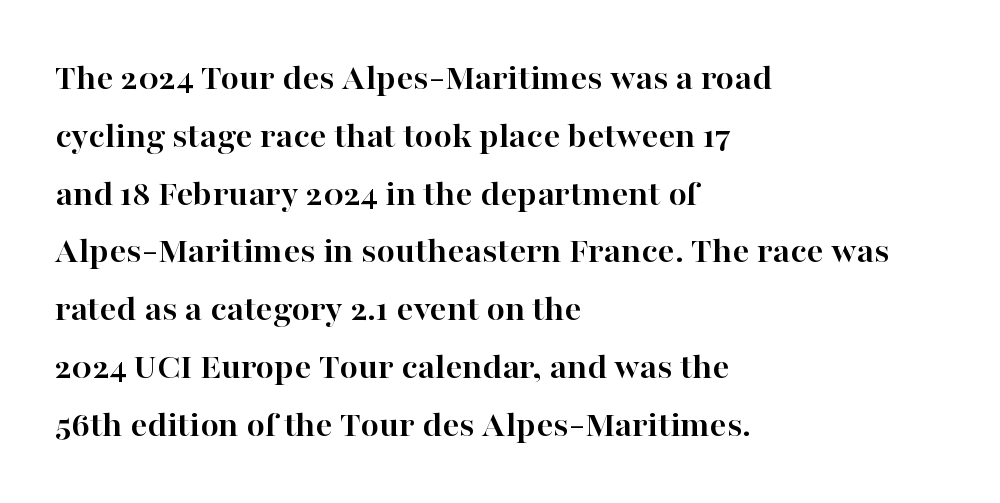
Q: Is the text bold? A: Yes.
Q: Is the text italic (slanted)? A: No, it is upright.
Q: Is the typeface a serif or a sans-serif typeface? A: Serif.
Q: Is the text underlined? A: No.
Q: How is the paragraph aligned? A: Left-aligned.
Q: Is the spacing between letters normal or unusually wide? A: Normal.
Q: Is the spacing between lines tight, normal or loose? A: Normal.
Q: Width (condensed, normal, or wide)? A: Normal.
Q: Stroke contrast? A: High.
Q: x-height? A: Medium.
Q: Monospaced? A: No.
